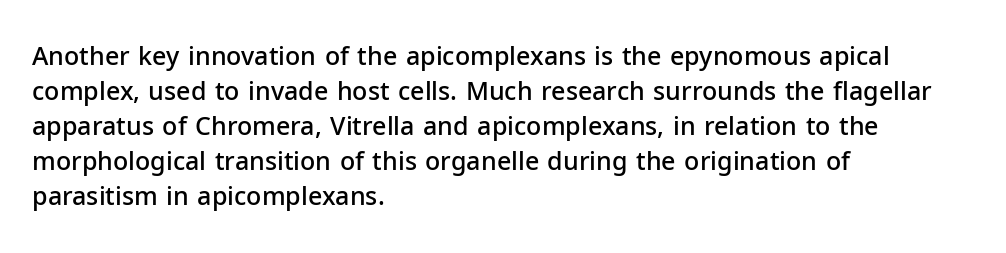
The image shows 25 px text type, upright; set left-aligned, normal line spacing (1.4x), normal letter spacing, not underlined.
